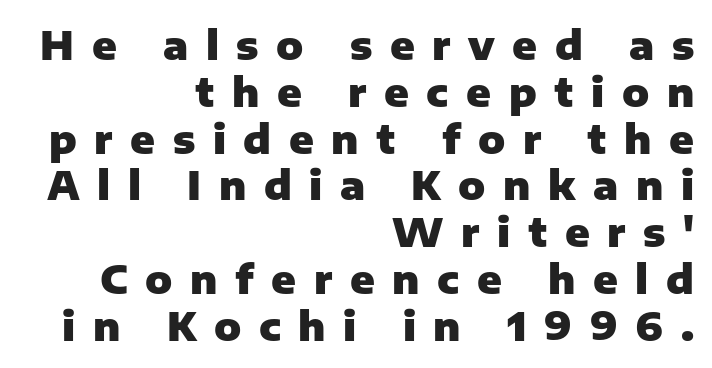
The image shows 40 px heavy sans-serif type, upright; set right-aligned, line spacing 1.17x, unusually wide letter spacing (+0.44 em), not underlined; low stroke contrast and a medium x-height.
